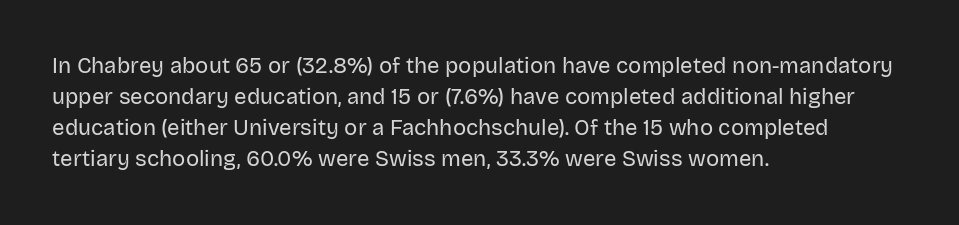
The image shows 22 px text type, upright; set left-aligned, normal line spacing (1.41x), normal letter spacing, not underlined.
